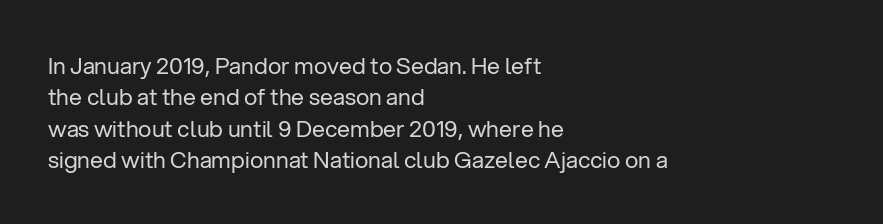
One glance says typical: line gaps are just what's usual. What stands out about the letter spacing? Nothing — it is the standard amount. This reads as an unemphasized weight, regular at the heaviest. The text block is weighted toward the left margin, trailing off unevenly rightward. Descender tails drop into unmarked territory. The specimen reads as upright at a glance.
